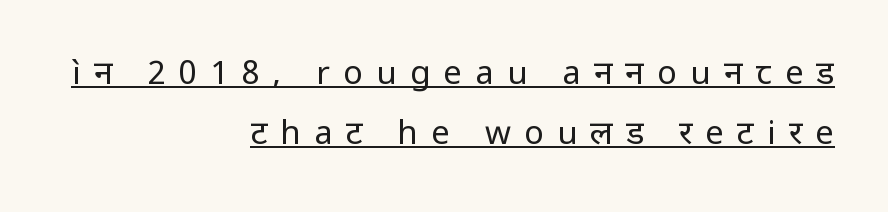
Q: Is the text bold? A: No.
Q: Is the text italic (slanted)? A: No, it is upright.
Q: Is the typeface a serif or a sans-serif typeface? A: Sans-serif.
Q: Is the text underlined? A: Yes.
Q: How is the paragraph aligned? A: Right-aligned.
Q: Is the spacing between letters normal or unusually wide? A: Unusually wide.
Q: Width (condensed, normal, or wide)? A: Normal.
Q: Stroke contrast? A: Low.
Q: x-height? A: Medium.
Q: Monospaced? A: No.
